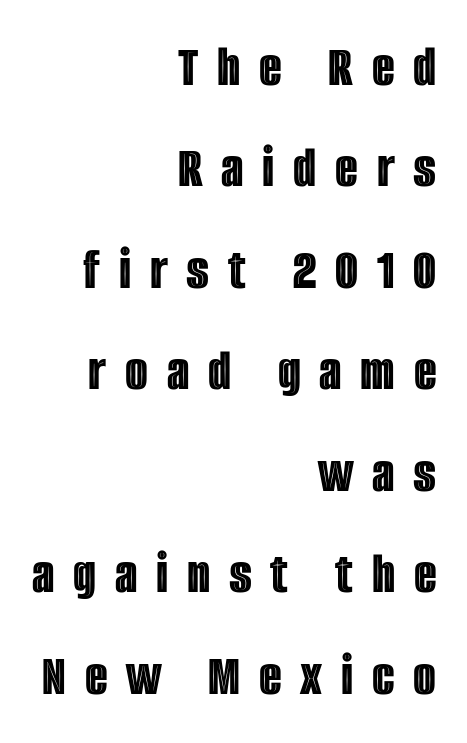
The image shows 59 px condensed type, upright; set right-aligned, line spacing 1.72x, unusually wide letter spacing (+0.32 em), not underlined; a large x-height.
